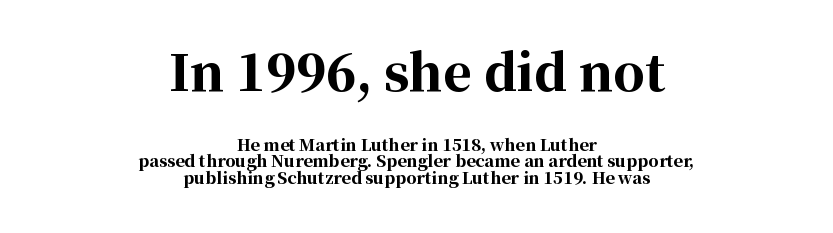
{"serif": "yes", "italic": "no", "bold": "yes", "weight": "bold", "width": "normal", "stroke_contrast": "high", "x_height": "medium", "monospaced": "no", "underline": "no", "align": "center", "line_spacing": "tight", "line_spacing_ratio": 1.02, "letter_spacing": "normal", "letter_spacing_em": 0.0, "larger_block": "first", "size_ratio": 3.06, "glyph_px": 49}
